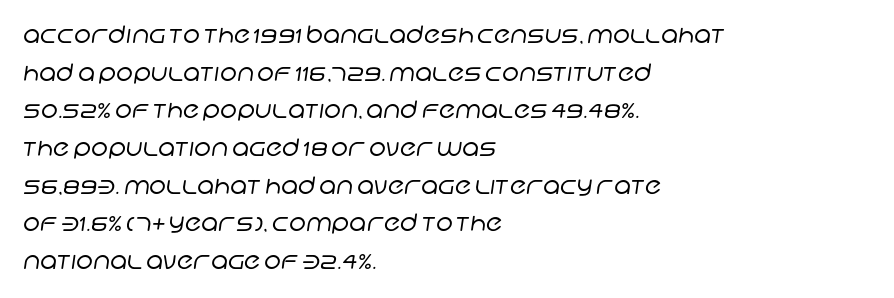
Layout note: lines flush left. The zone under the glyphs is completely vacant. Characters follow at the spacing the type designer built in. The vertical gap from one line to the next is medium. Weight: not bold — regular or lighter.
